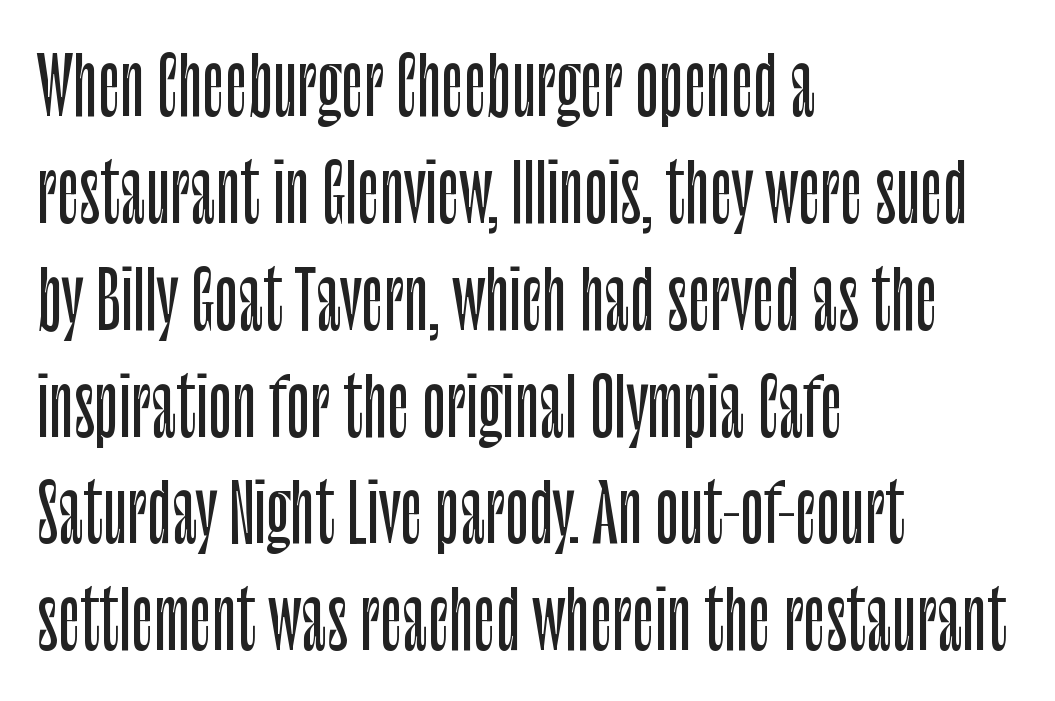
{"serif": "no", "italic": "no", "width": "condensed", "stroke_contrast": "low", "x_height": "large", "monospaced": "no", "underline": "no", "align": "left", "line_spacing": "normal", "line_spacing_ratio": 1.37, "letter_spacing": "normal", "letter_spacing_em": 0.0, "glyph_px": 78}
